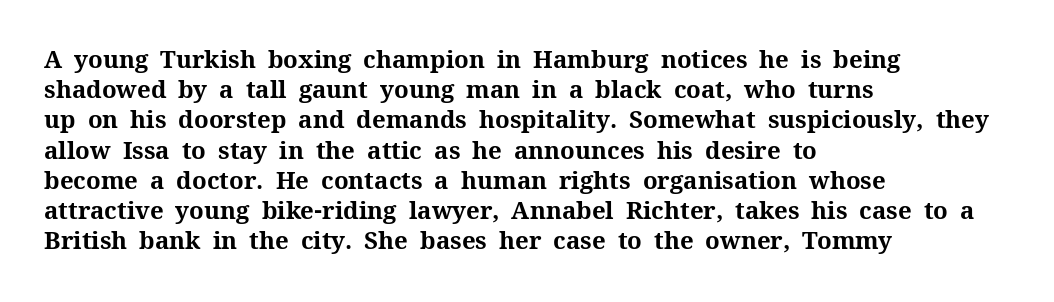
Q: Is the text bold? A: Yes.
Q: Is the text italic (slanted)? A: No, it is upright.
Q: Is the text underlined? A: No.
Q: How is the paragraph aligned? A: Left-aligned.
Q: Is the spacing between letters normal or unusually wide? A: Normal.
Q: Is the spacing between lines tight, normal or loose? A: Normal.
